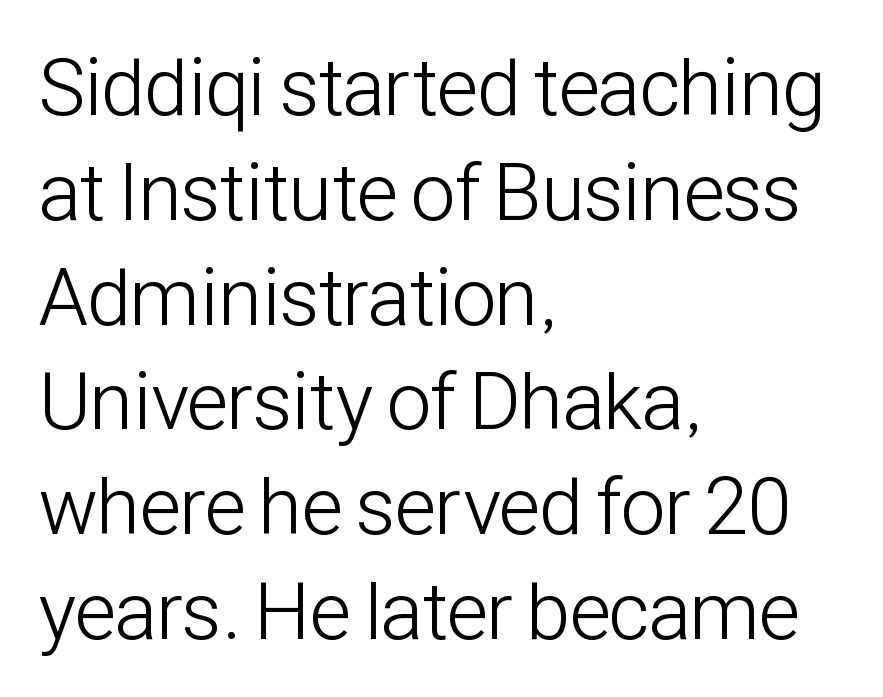
The letterforms sit at book weight or below. Does extra space separate the letters? No, they use regular spacing. Each new line begins a customary step beneath the previous one. Stroke terminals: plain, sans-serif. A typesetter would mark this as roman, not italic.
